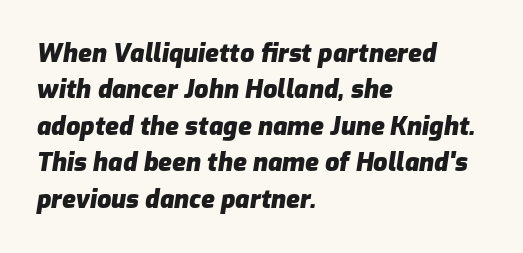
This rendering features lettering with no underline. All the whitespace from short lines collects on the right. What's the leading like? Ordinary, nothing unusual. Strokes here are thick enough to call this a true bold.
